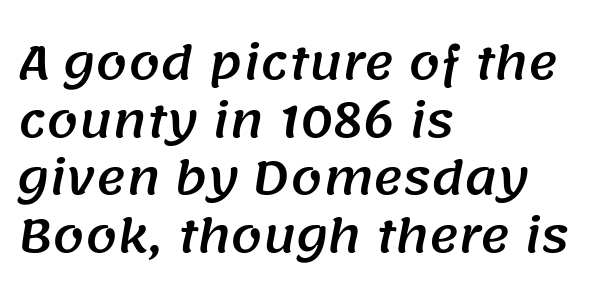
Q: Is the typeface a serif or a sans-serif typeface? A: Sans-serif.
Q: Is the text underlined? A: No.
Q: How is the paragraph aligned? A: Left-aligned.
Q: Is the spacing between letters normal or unusually wide? A: Normal.
Q: Is the spacing between lines tight, normal or loose? A: Normal.
Q: Width (condensed, normal, or wide)? A: Normal.
Q: Stroke contrast? A: Medium.
Q: x-height? A: Large.
Q: Monospaced? A: No.
